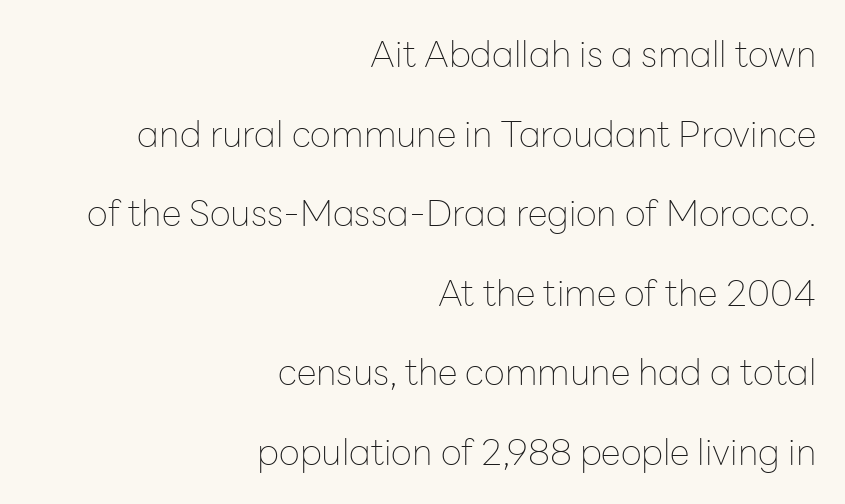
The image shows 36 px thin sans-serif type, upright; set right-aligned, loose line spacing (2.21x), normal letter spacing, not underlined; low stroke contrast and a medium x-height.
